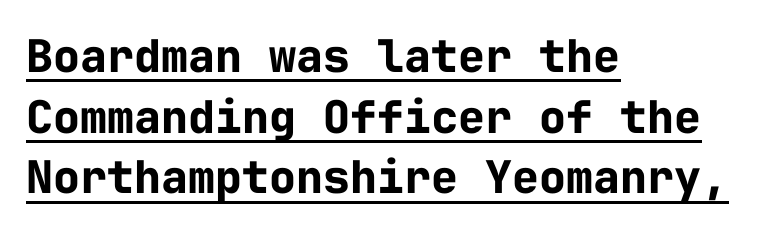
Characters remain perfectly vertical along every line. Between one letter and the next there's only the usual sliver of space. The letters carry no serifs — their stems end cleanly without finishing strokes. This sample has the even, mechanical cadence of fixed-width lettering. Which margin do the lines hug? The left one — the right edge is uneven. Rows of type keep a routine distance in the vertical direction.
